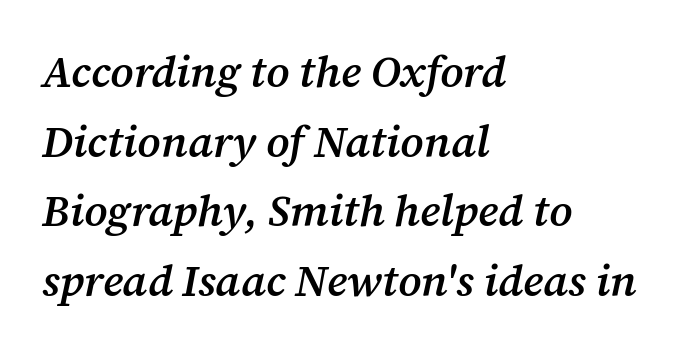
Do the characters align in a grid? No, the font is proportional. Firm but not heavy-handed strokes: this text is semibold. The typesetter chose a ragged-right arrangement here. No extra tracking has been applied to these lines. The glyphs in this specimen are seriffed.
